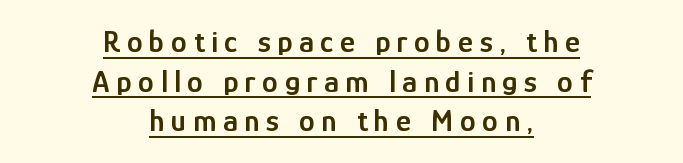
The rendered words wear a rule along their underside. Words appear elongated and porous because spacing is wide. Both edges are ragged and mirror each other, which tells us the setting is centered. Regarding serifs, this sample does without them.
